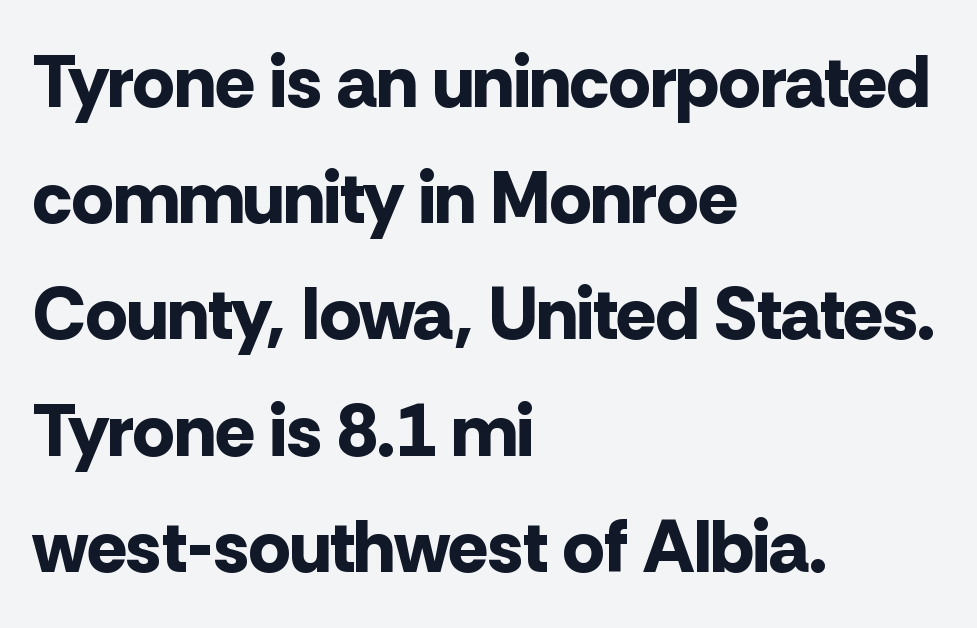
The face used here is proportionally spaced, like ordinary book or web type. The strokes are fattened all the way to bold. Typeset ragged right — the left edge is the straight one. Successive baselines arrive at the customary interval.
